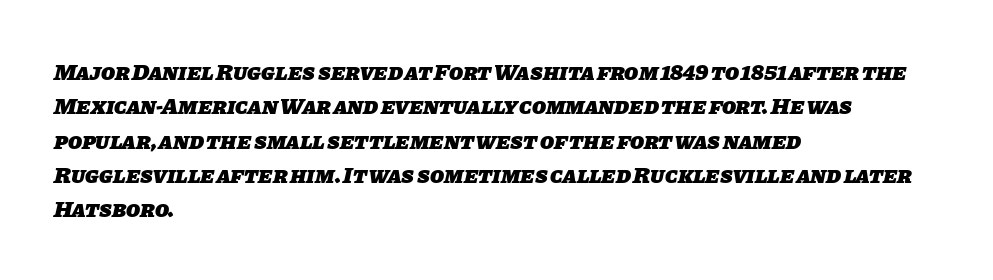
{"bold": "yes", "underline": "no", "align": "left", "line_spacing": "normal", "line_spacing_ratio": 1.49, "letter_spacing": "normal", "letter_spacing_em": 0.0, "glyph_px": 23}
